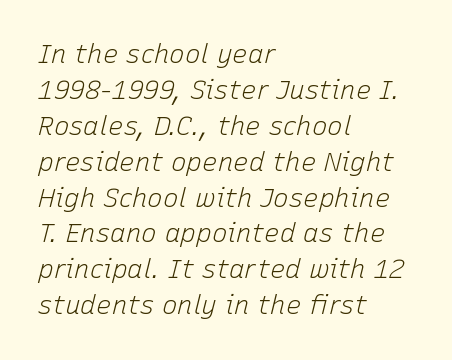
Honestly, the row spacing looks completely unremarkable. Clear beneath every line of the passage. Characters are canted at an angle relative to the baseline's perpendicular. Characters follow at the spacing the type designer built in. Summary of weight: not heavy and not bold.
